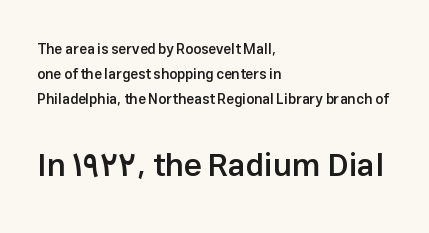
The image shows 32 px semibold sans-serif type, upright; set left-aligned, line spacing 1.8x, normal letter spacing, not underlined; the second (bottom) block is 2.29x larger; low stroke contrast and a medium x-height.
